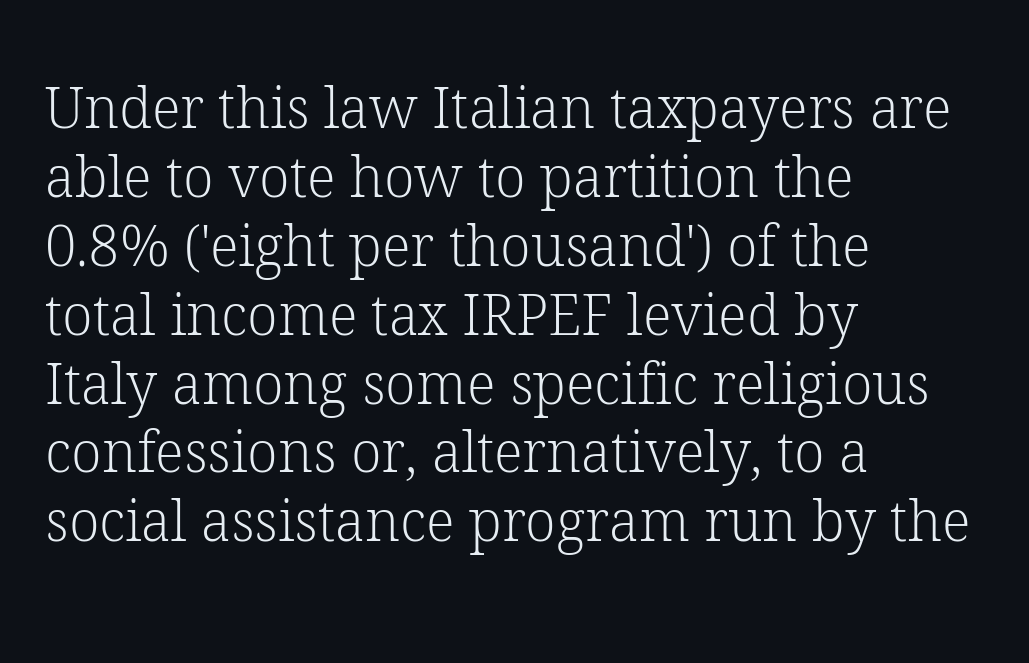
The image shows 56 px light serif type, upright; set left-aligned, line spacing 1.23x, normal letter spacing, not underlined; low stroke contrast and a medium x-height.
